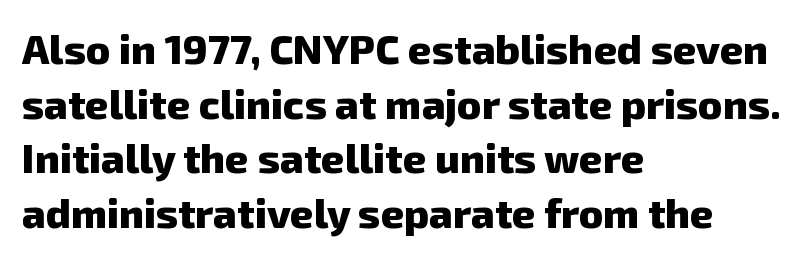
{"serif": "no", "bold": "yes", "weight": "heavy", "width": "normal", "stroke_contrast": "low", "x_height": "medium", "monospaced": "no", "underline": "no", "align": "left", "line_spacing": "normal", "line_spacing_ratio": 1.33, "letter_spacing": "normal", "letter_spacing_em": 0.0, "glyph_px": 41}
